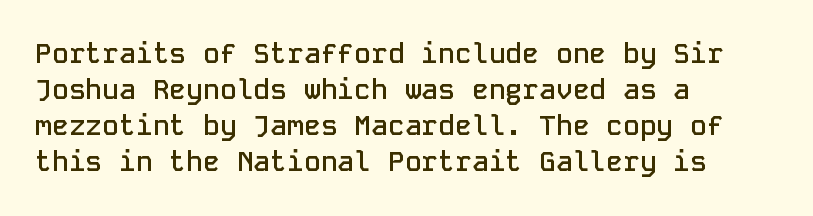
The image shows 28 px semibold sans-serif type, upright, monospaced; set left-aligned, normal line spacing (1.29x), normal letter spacing, not underlined; low stroke contrast and a medium x-height.
